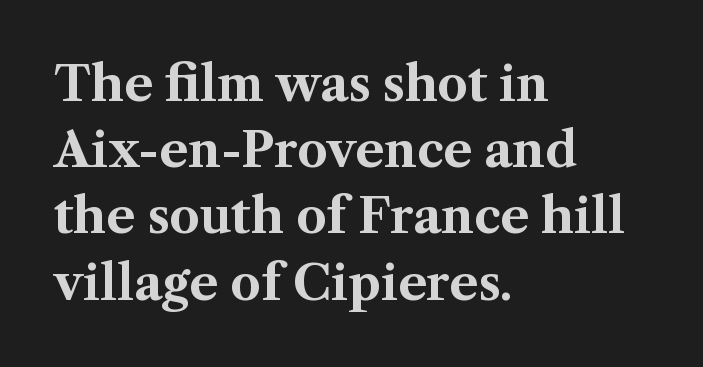
Q: Is the text bold? A: Yes.
Q: Is the text italic (slanted)? A: No, it is upright.
Q: Is the typeface a serif or a sans-serif typeface? A: Serif.
Q: Is the text underlined? A: No.
Q: How is the paragraph aligned? A: Left-aligned.
Q: Is the spacing between letters normal or unusually wide? A: Normal.
Q: Is the spacing between lines tight, normal or loose? A: Normal.
Q: Width (condensed, normal, or wide)? A: Normal.
Q: Stroke contrast? A: Medium.
Q: x-height? A: Medium.
Q: Monospaced? A: No.
